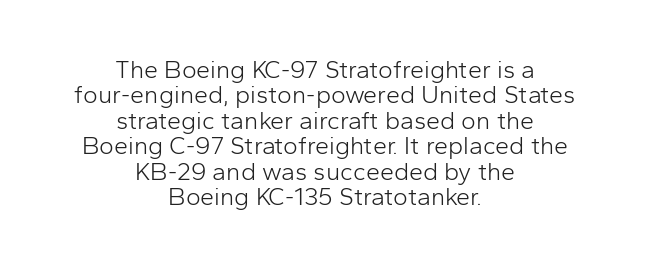
Q: Is the text bold? A: No.
Q: Is the text italic (slanted)? A: No, it is upright.
Q: Is the text underlined? A: No.
Q: How is the paragraph aligned? A: Centered.
Q: Is the spacing between letters normal or unusually wide? A: Normal.
Q: Is the spacing between lines tight, normal or loose? A: Tight.
